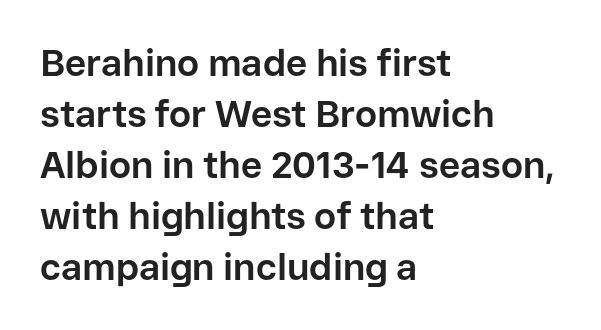
The image shows 37 px bold sans-serif type, upright; set left-aligned, normal line spacing (1.38x), normal letter spacing, not underlined; low stroke contrast and a medium x-height.
